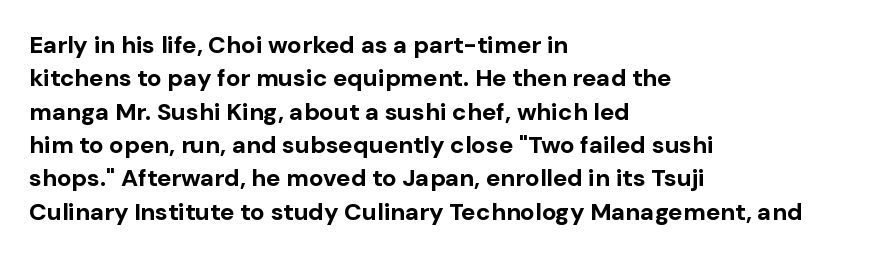
The image shows 24 px bold type, upright; set left-aligned, normal line spacing (1.39x), normal letter spacing, not underlined.
